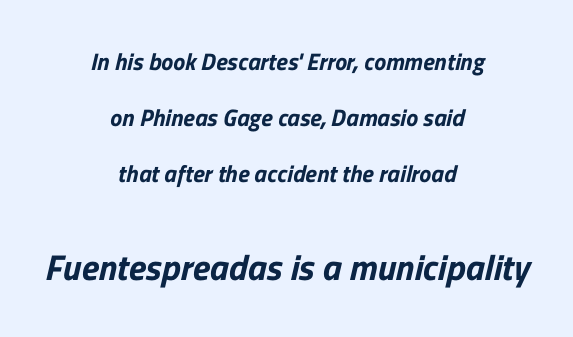
{"serif": "no", "width": "normal", "stroke_contrast": "low", "x_height": "medium", "monospaced": "no", "underline": "no", "align": "center", "line_spacing": "loose", "line_spacing_ratio": 2.34, "letter_spacing": "normal", "letter_spacing_em": 0.0, "larger_block": "second", "size_ratio": 1.5, "glyph_px": 36}
